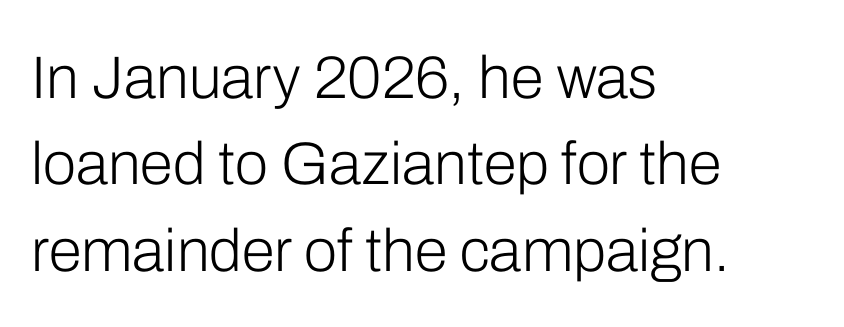
The image shows 60 px light sans-serif type, upright; set left-aligned, normal line spacing (1.44x), normal letter spacing, not underlined; low stroke contrast and a medium x-height.
